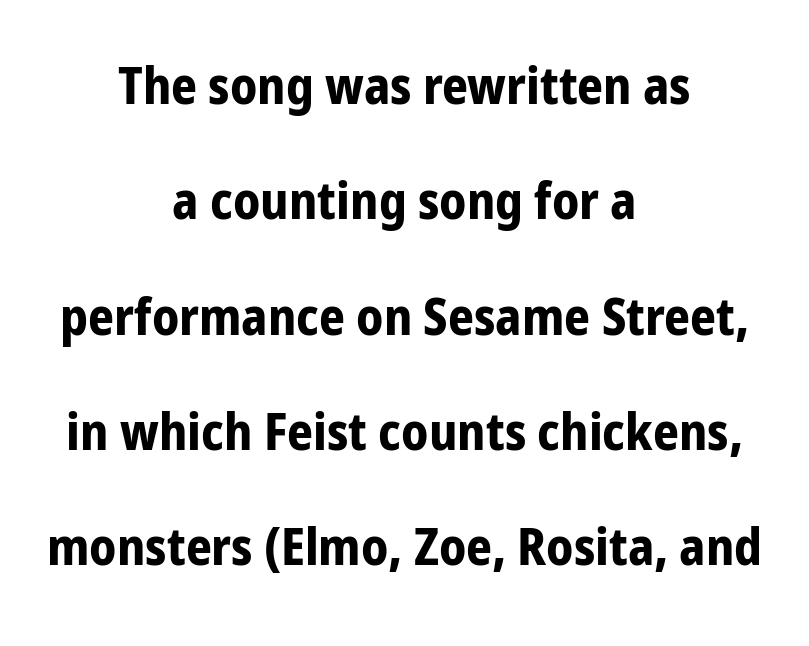
Q: Is the text bold? A: Yes.
Q: Is the text italic (slanted)? A: No, it is upright.
Q: Is the typeface a serif or a sans-serif typeface? A: Sans-serif.
Q: Is the text underlined? A: No.
Q: How is the paragraph aligned? A: Centered.
Q: Is the spacing between letters normal or unusually wide? A: Normal.
Q: Is the spacing between lines tight, normal or loose? A: Loose.
Q: Width (condensed, normal, or wide)? A: Condensed.
Q: Stroke contrast? A: Low.
Q: x-height? A: Medium.
Q: Monospaced? A: No.
